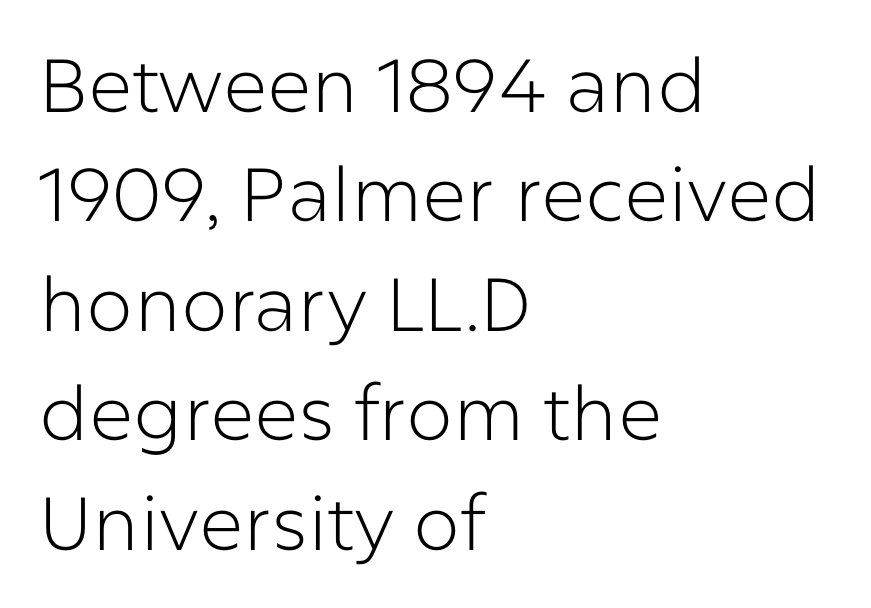
{"serif": "no", "italic": "no", "bold": "no", "weight": "light", "width": "normal", "stroke_contrast": "low", "x_height": "medium", "monospaced": "no", "underline": "no", "align": "left", "line_spacing": "normal", "line_spacing_ratio": 1.46, "letter_spacing": "normal", "letter_spacing_em": 0.0, "glyph_px": 75}
